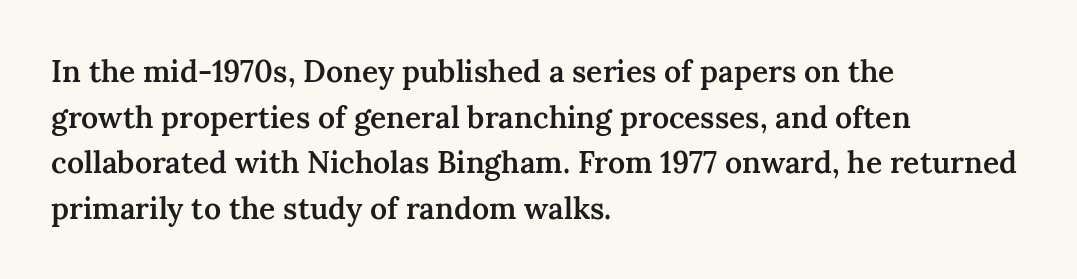
{"serif": "yes", "italic": "no", "bold": "semi", "weight": "semibold", "width": "normal", "stroke_contrast": "medium", "x_height": "medium", "monospaced": "no", "underline": "no", "align": "left", "line_spacing": "normal", "line_spacing_ratio": 1.52, "letter_spacing": "normal", "letter_spacing_em": 0.0, "glyph_px": 30}
